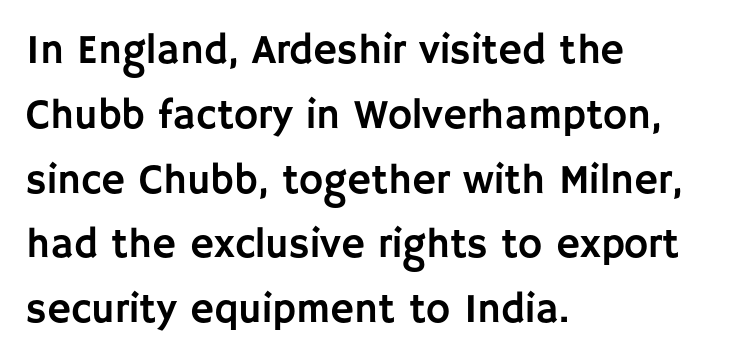
You could call the tracking neutral — neither tight nor loose. Looks like regular typesetting: each glyph gets only the width it needs. Plain, unruled lines of type. A normal amount of white space separates one row of letters from the next. This rendering employs a face without finishing strokes, i.e., a sans-serif. The setting favours the left margin, as ordinary paragraphs usually do.
